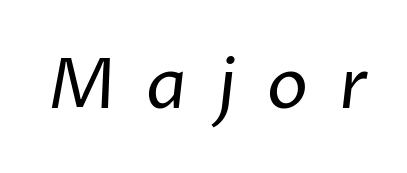
The image shows 69 px regular-weight sans-serif type; set unusually wide letter spacing (+0.45 em), not underlined; low stroke contrast and a medium x-height.
